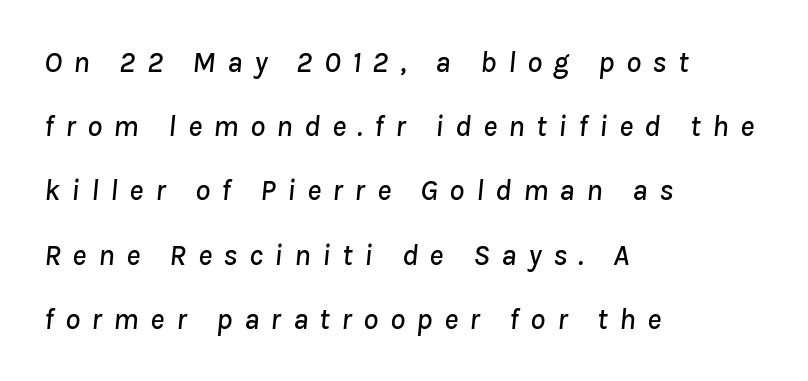
The image shows 30 px text type, italic (leaning right); set left-aligned, loose line spacing (2.14x), unusually wide letter spacing (+0.38 em), not underlined; low stroke contrast and a medium x-height.
